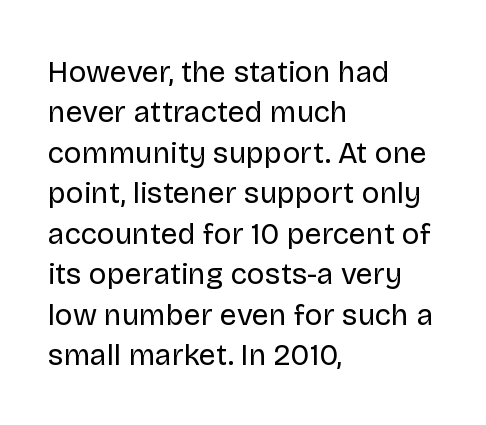
{"serif": "no", "italic": "no", "bold": "no", "weight": "regular", "width": "normal", "stroke_contrast": "low", "x_height": "large", "monospaced": "no", "underline": "no", "align": "left", "line_spacing": "normal", "line_spacing_ratio": 1.35, "letter_spacing": "normal", "letter_spacing_em": 0.0, "glyph_px": 30}
